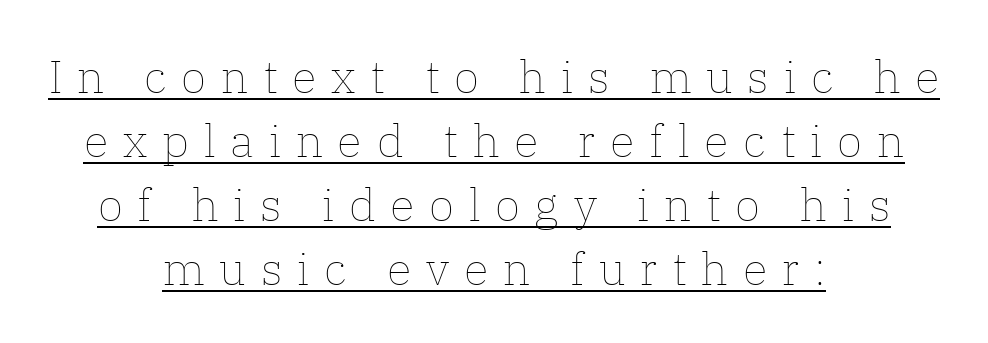
{"italic": "no", "bold": "no", "weight": "thin", "width": "normal", "stroke_contrast": "low", "x_height": "medium", "monospaced": "no", "underline": "yes", "align": "center", "line_spacing": "normal", "line_spacing_ratio": 1.39, "letter_spacing": "wide", "letter_spacing_em": 0.32, "glyph_px": 46}
